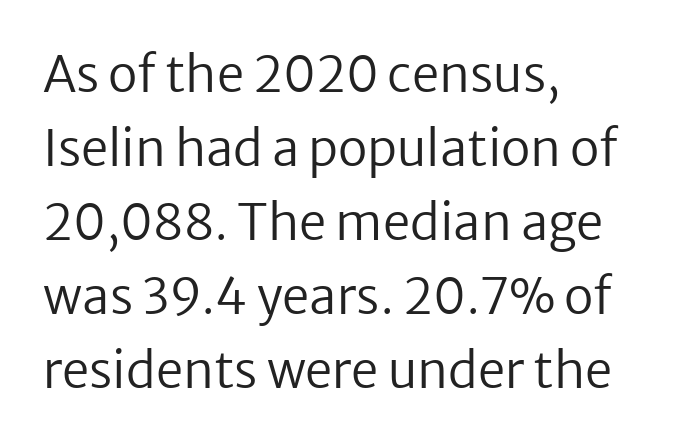
The lines sit at an ordinary, default distance from one another. Students, note that the glyphs here touch the page at normal intervals. One-word summary of the alignment: left. Heaviness? Minimal to ordinary, like unemphasized prose.
